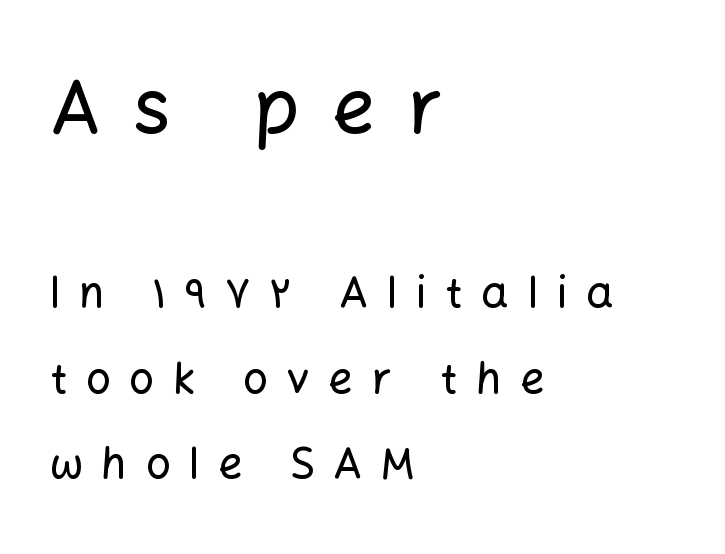
{"serif": "no", "italic": "no", "width": "normal", "stroke_contrast": "low", "x_height": "medium", "monospaced": "no", "underline": "no", "align": "left", "line_spacing": "loose", "line_spacing_ratio": 1.99, "letter_spacing": "wide", "letter_spacing_em": 0.44, "larger_block": "first", "size_ratio": 1.74, "glyph_px": 75}
